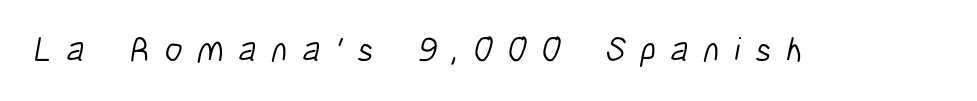
{"serif": "no", "bold": "no", "weight": "light", "width": "condensed", "stroke_contrast": "low", "x_height": "medium", "monospaced": "no", "underline": "no", "letter_spacing": "wide", "letter_spacing_em": 0.42, "glyph_px": 35}
